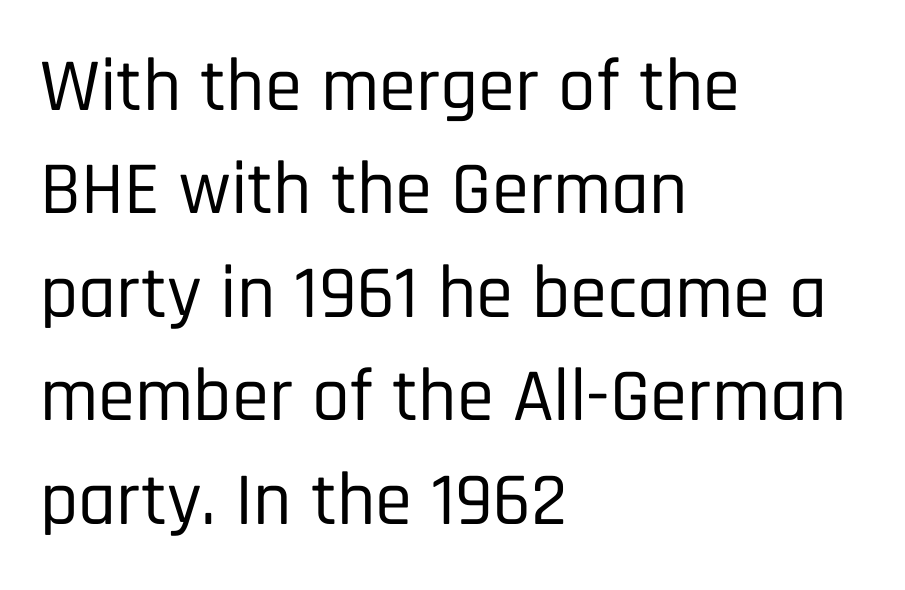
The image shows 75 px condensed sans-serif type, upright; set left-aligned, normal line spacing (1.38x), normal letter spacing, not underlined; low stroke contrast and a large x-height.
